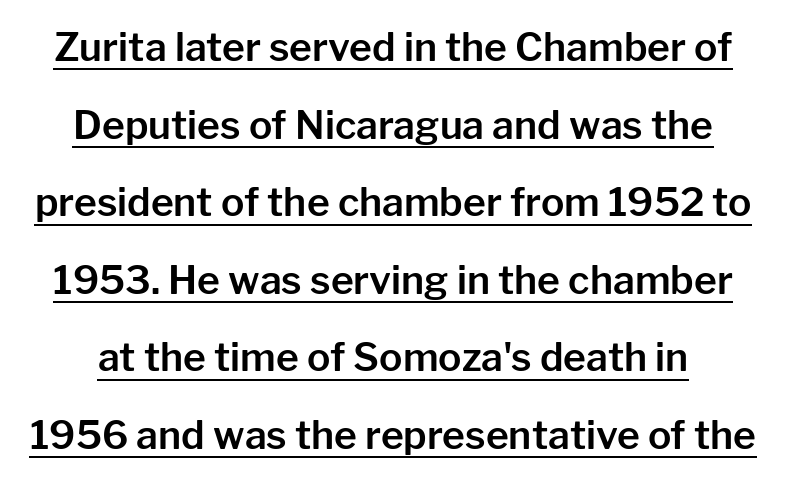
{"serif": "no", "italic": "no", "width": "normal", "stroke_contrast": "low", "x_height": "medium", "monospaced": "no", "underline": "yes", "line_spacing": "loose", "line_spacing_ratio": 1.99, "letter_spacing": "normal", "letter_spacing_em": 0.0, "glyph_px": 39}
